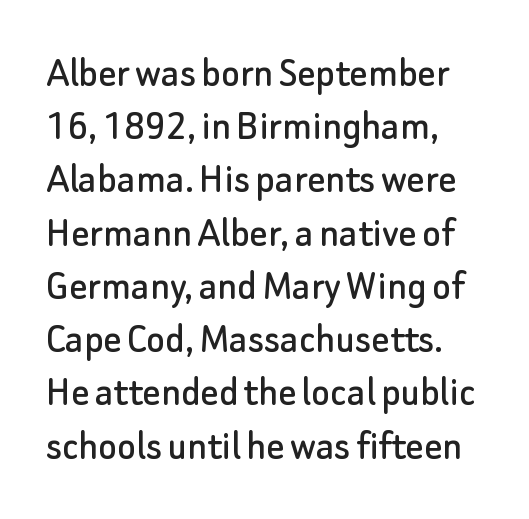
Typographically, this falls in the sans-serif category. Vertical strokes here are truly vertical. Here the glyphs are tracked normally, forming tight word shapes. The passage shown is typed in a proportional face where columns would drift. Bare-footed words on every line. Horizontally, the lines are justified to the leading edge only.
